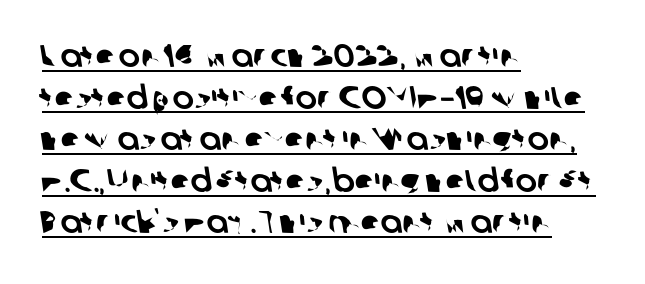
This sample has the flowing, uneven cadence of proportional lettering. Observe the absence of serifs on each vertical stroke in this sample. The specimen includes a rule beneath the text block's lines. You could call the tracking neutral — neither tight nor loose. Reading down the block, your eye returns to a fixed left position each line. The vertical gap from one line to the next is medium.
